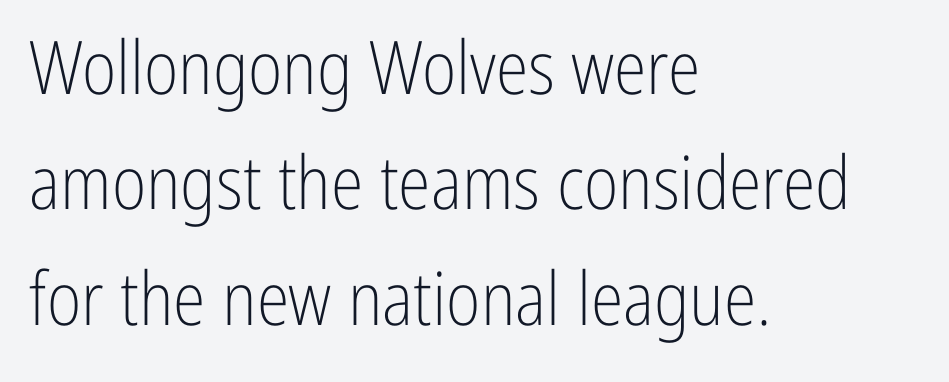
Nope, not italic — everything's standing straight. Short note: letters normally spaced. The characters are drawn with everyday or finer stroke widths. Caption: multi-line text, flush left, ragged right.
